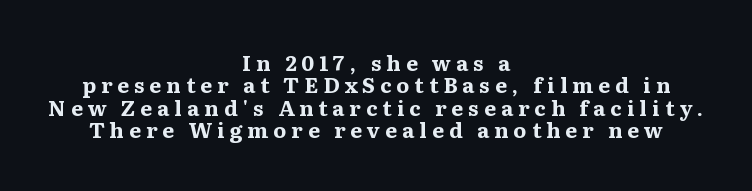
Q: Is the text bold? A: Yes.
Q: Is the text italic (slanted)? A: No, it is upright.
Q: Is the text underlined? A: No.
Q: How is the paragraph aligned? A: Centered.
Q: Is the spacing between letters normal or unusually wide? A: Unusually wide.
Q: Is the spacing between lines tight, normal or loose? A: Tight.
